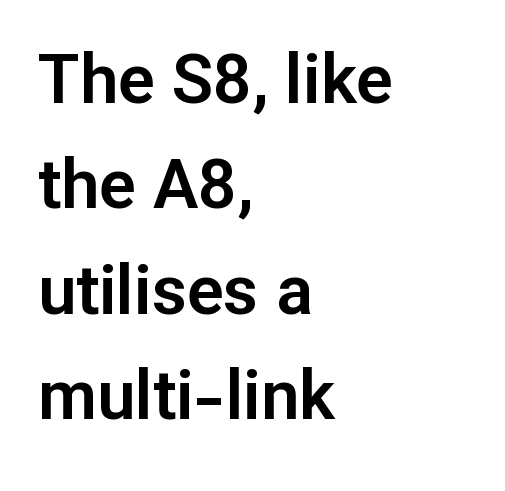
The image shows 68 px sans-serif type, upright; set left-aligned, normal line spacing (1.55x), normal letter spacing, not underlined; low stroke contrast and a medium x-height.
